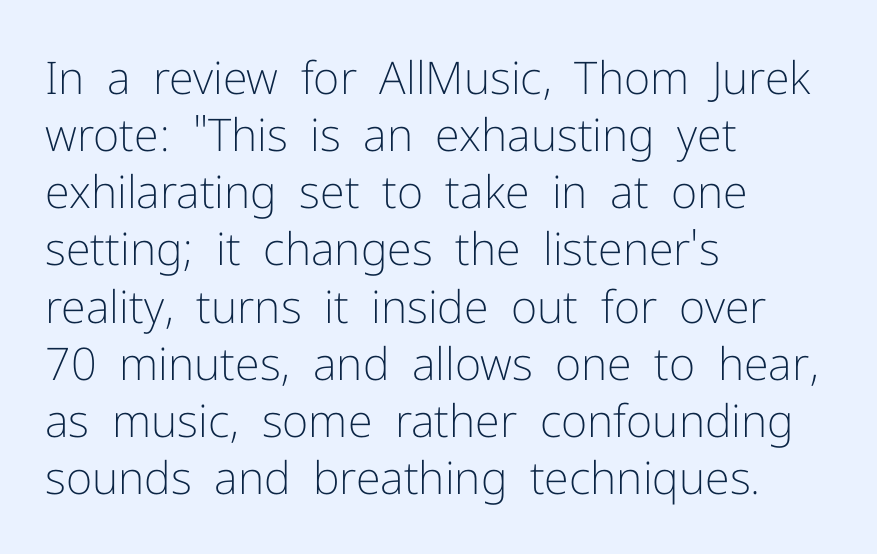
{"serif": "no", "italic": "no", "bold": "no", "weight": "light", "width": "normal", "stroke_contrast": "low", "x_height": "medium", "monospaced": "no", "underline": "no", "align": "left", "line_spacing": "normal", "line_spacing_ratio": 1.27, "letter_spacing": "normal", "letter_spacing_em": 0.0, "glyph_px": 45}
